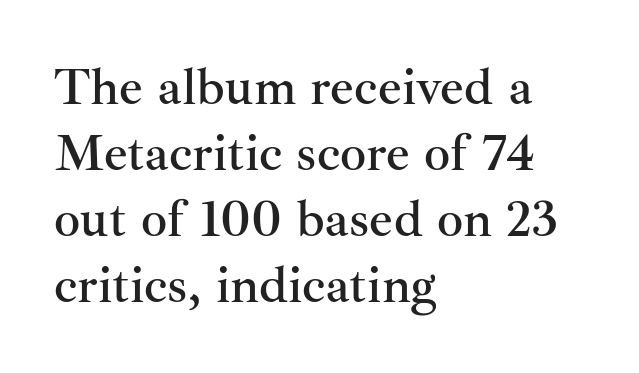
Q: Is the text italic (slanted)? A: No, it is upright.
Q: Is the typeface a serif or a sans-serif typeface? A: Serif.
Q: Is the text underlined? A: No.
Q: How is the paragraph aligned? A: Left-aligned.
Q: Is the spacing between letters normal or unusually wide? A: Normal.
Q: Is the spacing between lines tight, normal or loose? A: Normal.
Q: Width (condensed, normal, or wide)? A: Normal.
Q: Stroke contrast? A: Medium.
Q: x-height? A: Small.
Q: Monospaced? A: No.
